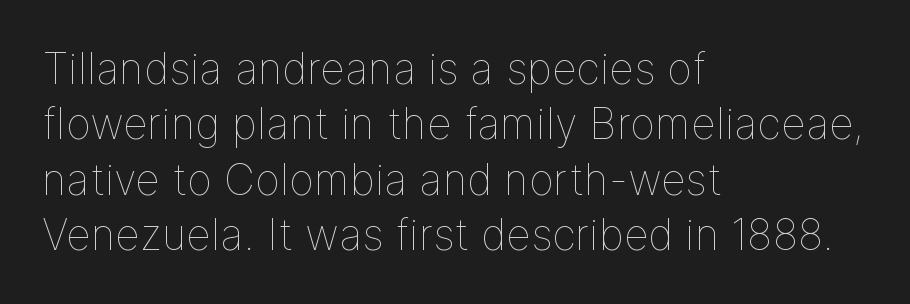
{"italic": "no", "bold": "no", "weight": "thin", "width": "normal", "stroke_contrast": "low", "x_height": "medium", "monospaced": "no", "underline": "no", "align": "left", "line_spacing": "normal", "line_spacing_ratio": 1.29, "letter_spacing": "normal", "letter_spacing_em": 0.0, "glyph_px": 43}
